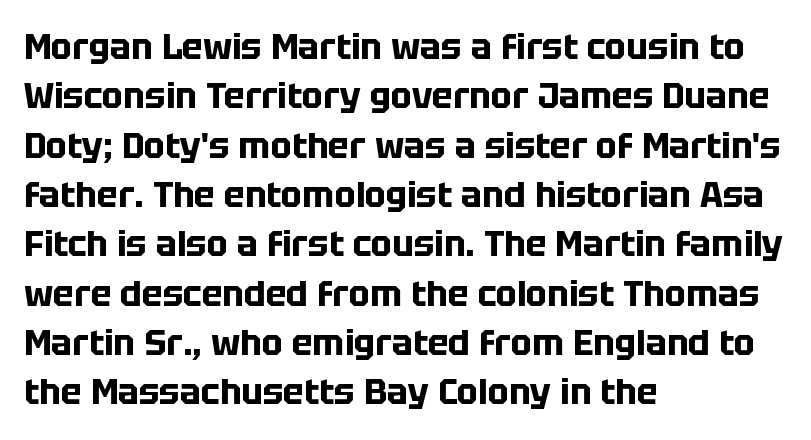
{"serif": "no", "italic": "no", "bold": "yes", "weight": "bold", "width": "normal", "stroke_contrast": "low", "x_height": "large", "monospaced": "no", "underline": "no", "align": "left", "line_spacing": "normal", "line_spacing_ratio": 1.41, "letter_spacing": "normal", "letter_spacing_em": 0.0, "glyph_px": 35}
